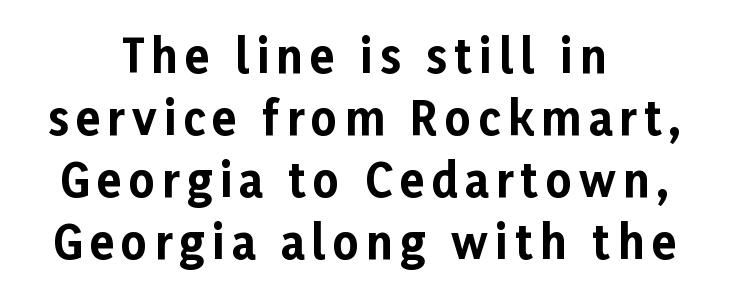
The image shows 45 px bold sans-serif type, upright; set centered, normal line spacing (1.38x), not underlined; low stroke contrast and a medium x-height.
